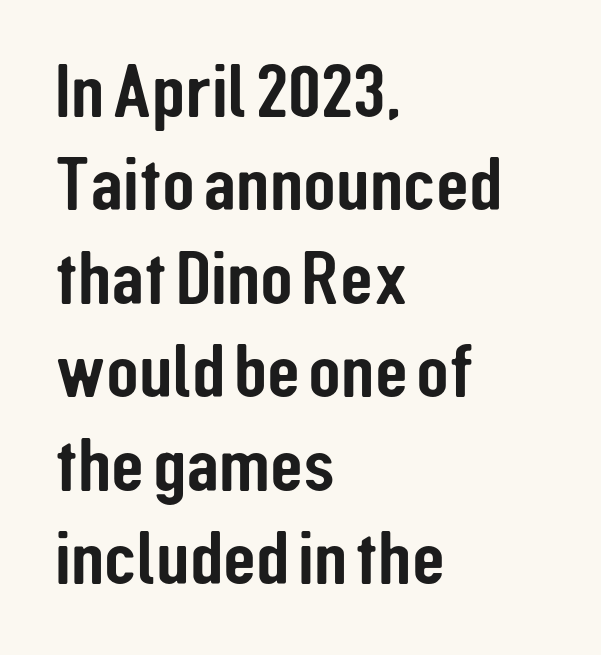
Note: no serifs on the glyphs. This sample has the flowing, uneven cadence of proportional lettering. If you drew a ruler down the left edge, every line would touch it. Beneath every word, the page is bare. The letters stand upright; this is a roman face.
